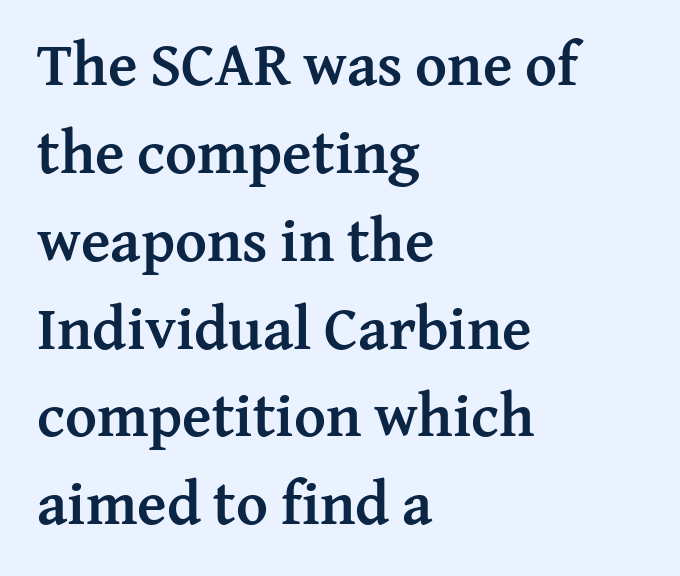
{"serif": "yes", "italic": "no", "bold": "yes", "weight": "semibold", "width": "normal", "stroke_contrast": "medium", "x_height": "medium", "monospaced": "no", "underline": "no", "align": "left", "line_spacing": "normal", "line_spacing_ratio": 1.44, "letter_spacing": "normal", "letter_spacing_em": 0.0, "glyph_px": 61}
